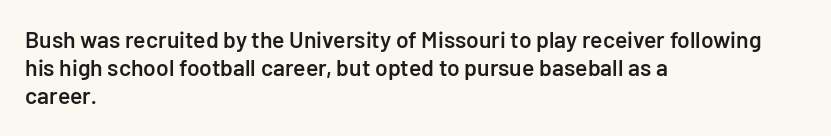
Alignment: flush left. Short note: letters normally spaced. The space directly below the letters is spotless. It's the straight-up-and-down kind of type. Stroke thickness is moderately raised; the sample reads as semibold.
